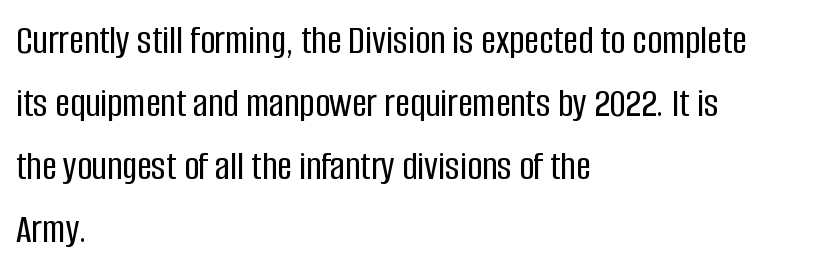
{"serif": "no", "italic": "no", "width": "condensed", "stroke_contrast": "low", "x_height": "large", "monospaced": "no", "underline": "no", "align": "left", "line_spacing": "normal", "line_spacing_ratio": 1.54, "letter_spacing": "normal", "letter_spacing_em": 0.0, "glyph_px": 41}
